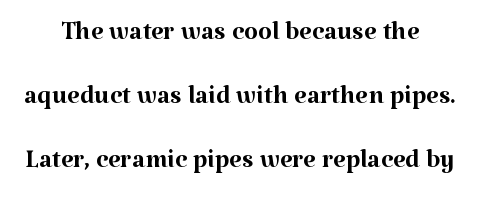
{"serif": "yes", "italic": "no", "bold": "no", "weight": "regular", "width": "normal", "stroke_contrast": "medium", "x_height": "medium", "monospaced": "no", "underline": "no", "line_spacing_ratio": 1.78, "letter_spacing": "normal", "letter_spacing_em": 0.0, "glyph_px": 36}
